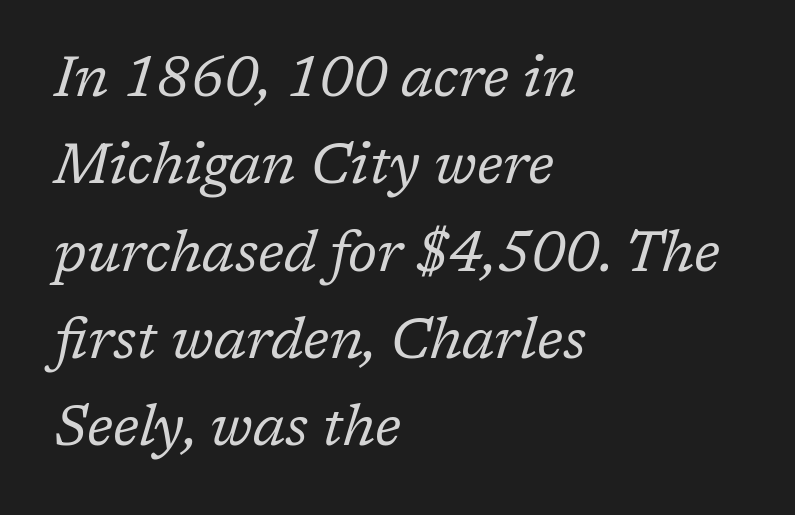
The rendering uses natural spacing where letterforms have individual widths. Clear beneath every line of the passage. Is this a sans? No — the strokes have serifs. Regarding leading, the lines here are spaced in the standard way.
